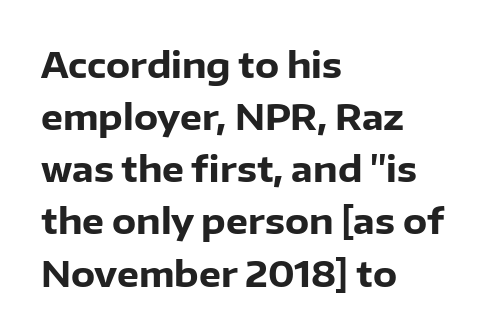
Q: Is the text bold? A: Yes.
Q: Is the text italic (slanted)? A: No, it is upright.
Q: Is the typeface a serif or a sans-serif typeface? A: Sans-serif.
Q: Is the text underlined? A: No.
Q: How is the paragraph aligned? A: Left-aligned.
Q: Is the spacing between letters normal or unusually wide? A: Normal.
Q: Is the spacing between lines tight, normal or loose? A: Normal.
Q: Width (condensed, normal, or wide)? A: Normal.
Q: Stroke contrast? A: Low.
Q: x-height? A: Medium.
Q: Monospaced? A: No.
